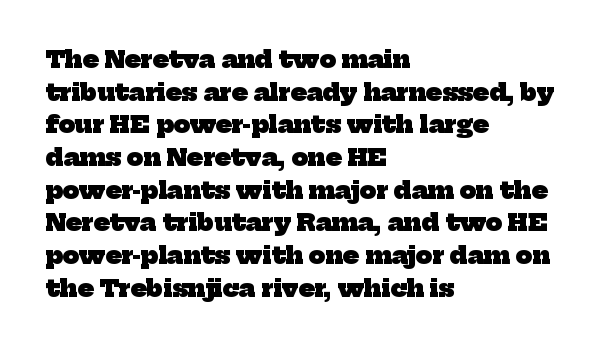
Q: Is the text bold? A: Yes.
Q: Is the text underlined? A: No.
Q: How is the paragraph aligned? A: Left-aligned.
Q: Is the spacing between letters normal or unusually wide? A: Normal.
Q: Is the spacing between lines tight, normal or loose? A: Normal.
